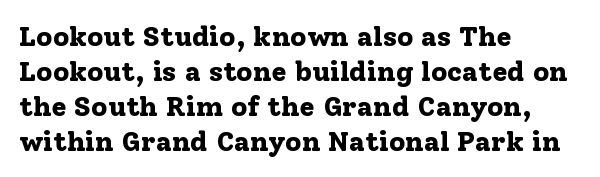
Vertical strokes here are truly vertical. Bold? Absolutely — the strokes are thick and heavy. Compared with typical paragraphs, the rows here are spaced about the same. Looks like regular typesetting: each glyph gets only the width it needs.
